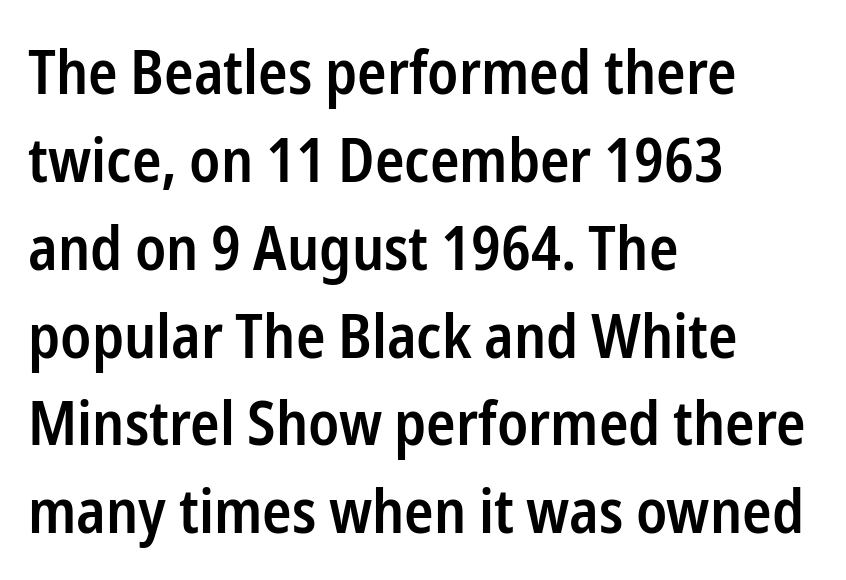
Q: Is the text bold? A: Semi-bold.
Q: Is the text italic (slanted)? A: No, it is upright.
Q: Is the typeface a serif or a sans-serif typeface? A: Sans-serif.
Q: Is the text underlined? A: No.
Q: How is the paragraph aligned? A: Left-aligned.
Q: Is the spacing between letters normal or unusually wide? A: Normal.
Q: Is the spacing between lines tight, normal or loose? A: Normal.
Q: Width (condensed, normal, or wide)? A: Condensed.
Q: Stroke contrast? A: Low.
Q: x-height? A: Medium.
Q: Monospaced? A: No.
